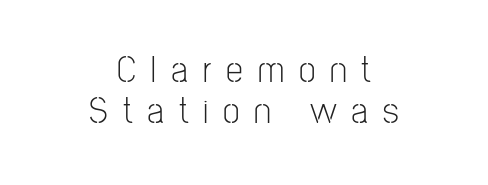
Caption: face not bold, strokes unweighted. Is the block centered? Yes — each line is placed symmetrically about the middle. Note: no serifs on the glyphs. Do the characters align in a grid? No, the font is proportional. Only glyphs here, with clear space below each row. What's the leading like? Squeezed, with rows nearly overlapping.
